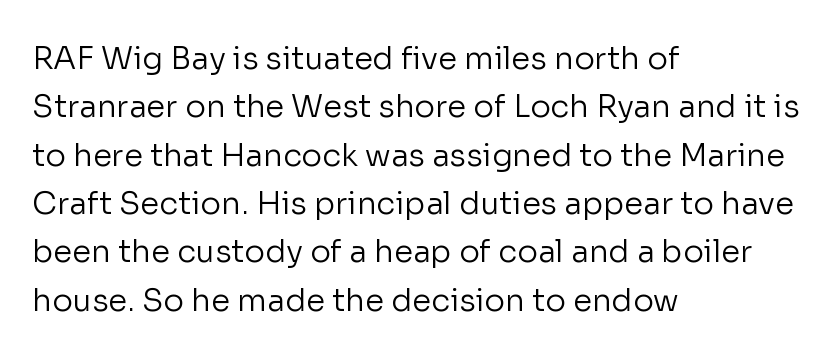
Q: Is the text bold? A: No.
Q: Is the text italic (slanted)? A: No, it is upright.
Q: Is the typeface a serif or a sans-serif typeface? A: Sans-serif.
Q: Is the text underlined? A: No.
Q: How is the paragraph aligned? A: Left-aligned.
Q: Is the spacing between letters normal or unusually wide? A: Normal.
Q: Is the spacing between lines tight, normal or loose? A: Normal.
Q: Width (condensed, normal, or wide)? A: Normal.
Q: Stroke contrast? A: Low.
Q: x-height? A: Medium.
Q: Monospaced? A: No.
